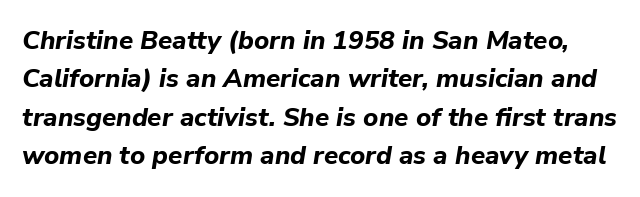
The image shows 26 px bold type, italic (leaning right); set normal line spacing (1.48x), normal letter spacing, not underlined.
